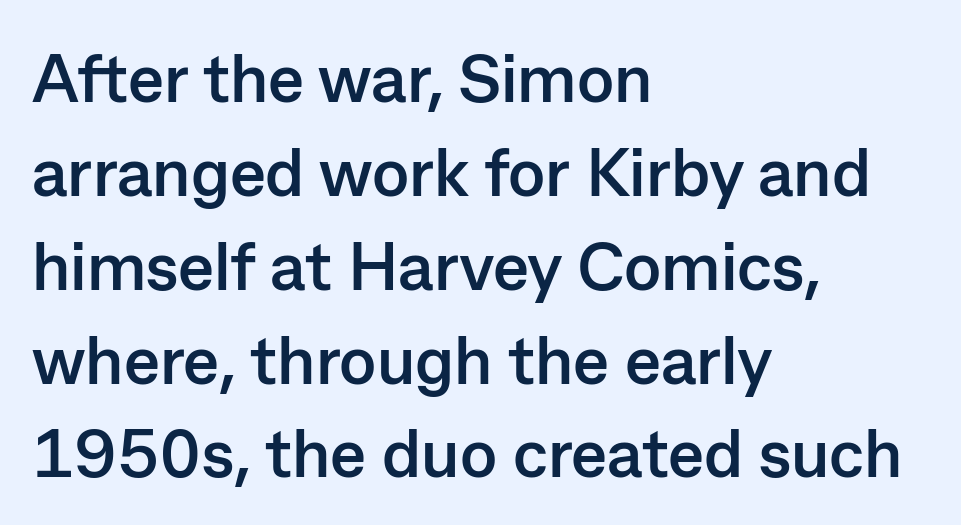
Do the characters align in a grid? No, the font is proportional. Interline gaps are of average width in this sample. The lines in this sample share a left origin and differ only in where they stop. Here the glyphs are tracked normally, forming tight word shapes.
